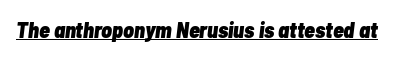
Q: Is the text bold? A: Yes.
Q: Is the text italic (slanted)? A: Yes, it leans right by about 7 degrees.
Q: Is the text underlined? A: Yes.
Q: Is the spacing between letters normal or unusually wide? A: Normal.
